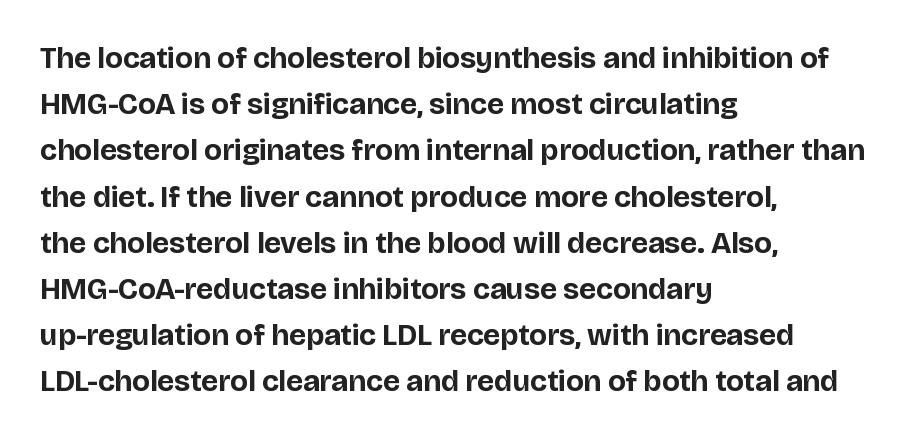
Q: Is the text bold? A: Yes.
Q: Is the text italic (slanted)? A: No, it is upright.
Q: Is the typeface a serif or a sans-serif typeface? A: Sans-serif.
Q: Is the text underlined? A: No.
Q: How is the paragraph aligned? A: Left-aligned.
Q: Is the spacing between letters normal or unusually wide? A: Normal.
Q: Is the spacing between lines tight, normal or loose? A: Normal.
Q: Width (condensed, normal, or wide)? A: Normal.
Q: Stroke contrast? A: Low.
Q: x-height? A: Large.
Q: Monospaced? A: No.
